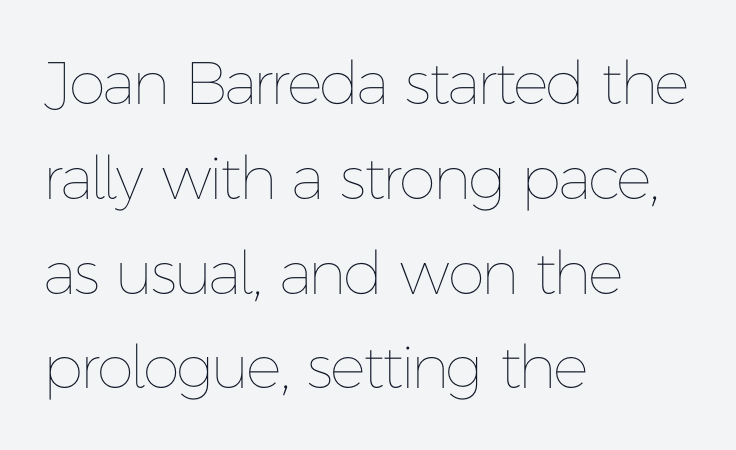
{"italic": "no", "bold": "no", "weight": "thin", "width": "normal", "stroke_contrast": "low", "x_height": "medium", "monospaced": "no", "underline": "no", "align": "left", "line_spacing": "normal", "line_spacing_ratio": 1.58, "letter_spacing": "normal", "letter_spacing_em": 0.0, "glyph_px": 60}
